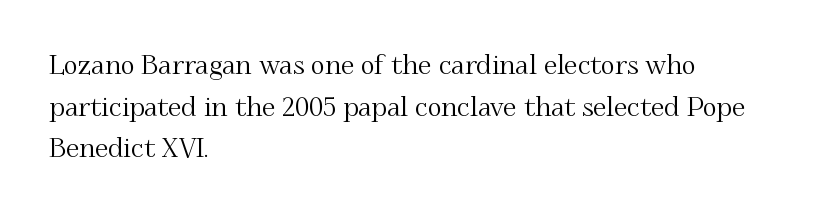
A typesetter would call this zero additional tracking. Line beginnings align vertically; line endings do not. The leading is moderate, giving the passage an even texture. No italicization has been applied; the sample stays upright. This rendering features lettering with no underline.
